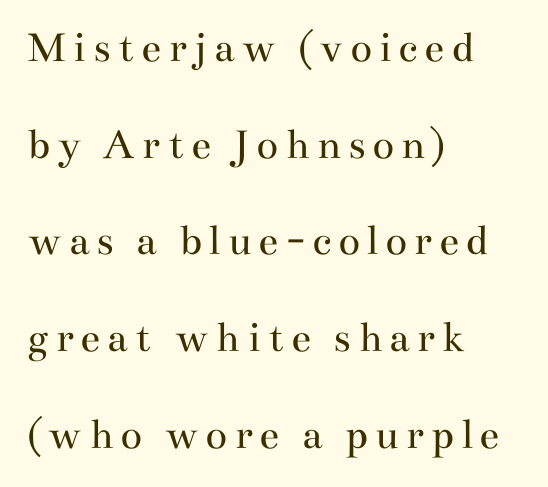
If you drew a line through each stem, it would be perfectly vertical. Only glyphs here, with clear space below each row. The face used here is proportionally spaced, like ordinary book or web type. Each stroke keeps to a modest, everyday thickness or less.
